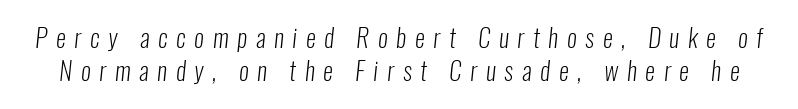
{"bold": "no", "underline": "no", "line_spacing": "normal", "line_spacing_ratio": 1.34, "letter_spacing": "wide", "letter_spacing_em": 0.35, "glyph_px": 25}
